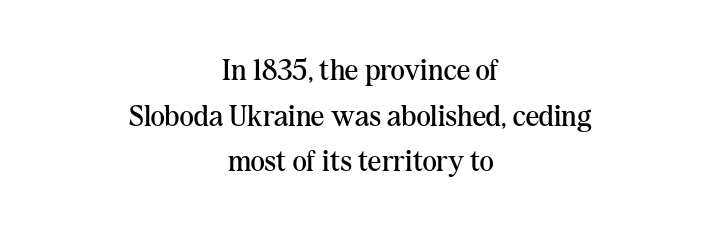
What's the leading like? Ordinary, nothing unusual. Letters have the restrained weight of plain body copy at most. What kind of face is this? One with serifs. This is the regular roman posture of the typeface. Looks like regular typesetting: each glyph gets only the width it needs. Here the glyphs are tracked normally, forming tight word shapes.
